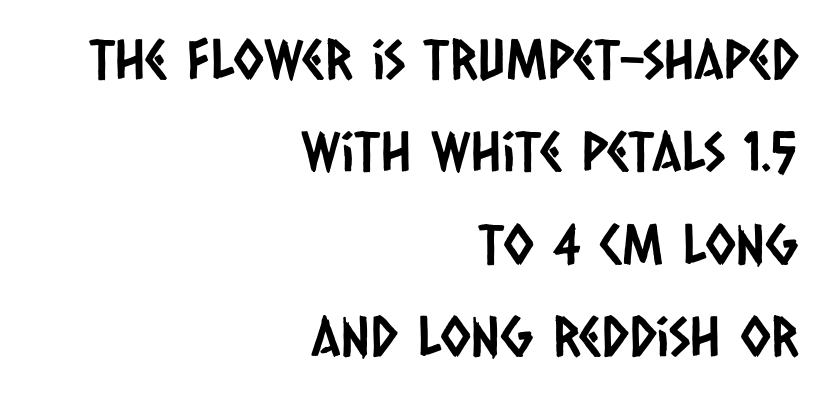
The image shows 55 px condensed sans-serif type; set right-aligned, normal line spacing (1.68x), normal letter spacing, not underlined; low stroke contrast and a large x-height.
